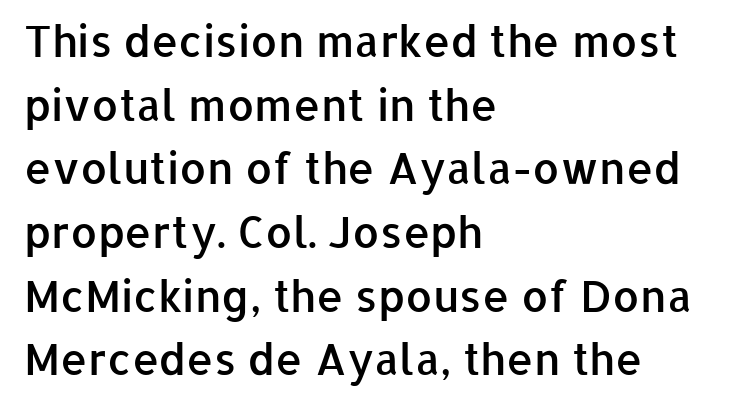
{"serif": "no", "italic": "no", "bold": "semi", "weight": "semibold", "width": "normal", "stroke_contrast": "low", "x_height": "medium", "monospaced": "no", "underline": "no", "align": "left", "line_spacing": "normal", "line_spacing_ratio": 1.48, "letter_spacing": "normal", "letter_spacing_em": 0.0, "glyph_px": 43}
